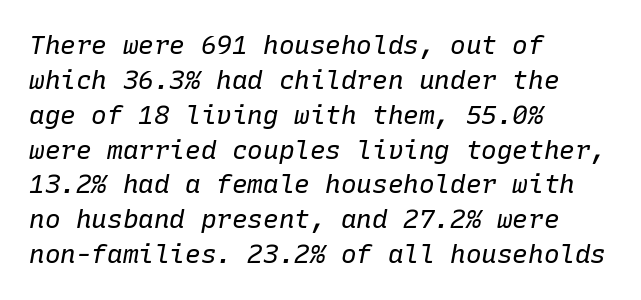
Q: Is the text bold? A: No.
Q: Is the text italic (slanted)? A: Yes, it leans right by about 10 degrees.
Q: Is the text underlined? A: No.
Q: How is the paragraph aligned? A: Left-aligned.
Q: Is the spacing between letters normal or unusually wide? A: Normal.
Q: Is the spacing between lines tight, normal or loose? A: Normal.
